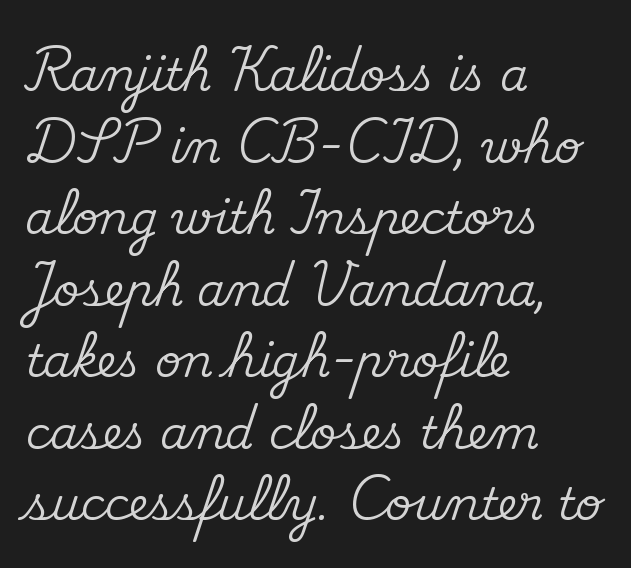
Q: Is the text italic (slanted)? A: Yes.
Q: Is the typeface a serif or a sans-serif typeface? A: Serif.
Q: Is the text underlined? A: No.
Q: How is the paragraph aligned? A: Left-aligned.
Q: Is the spacing between letters normal or unusually wide? A: Normal.
Q: Is the spacing between lines tight, normal or loose? A: Normal.
Q: Width (condensed, normal, or wide)? A: Normal.
Q: Stroke contrast? A: Medium.
Q: x-height? A: Small.
Q: Monospaced? A: No.
